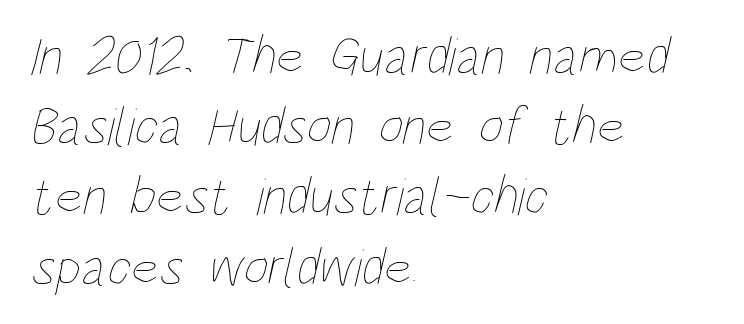
{"bold": "no", "weight": "thin", "width": "condensed", "stroke_contrast": "low", "x_height": "large", "monospaced": "no", "underline": "no", "align": "left", "line_spacing": "normal", "line_spacing_ratio": 1.3, "letter_spacing": "normal", "letter_spacing_em": 0.0, "glyph_px": 54}
